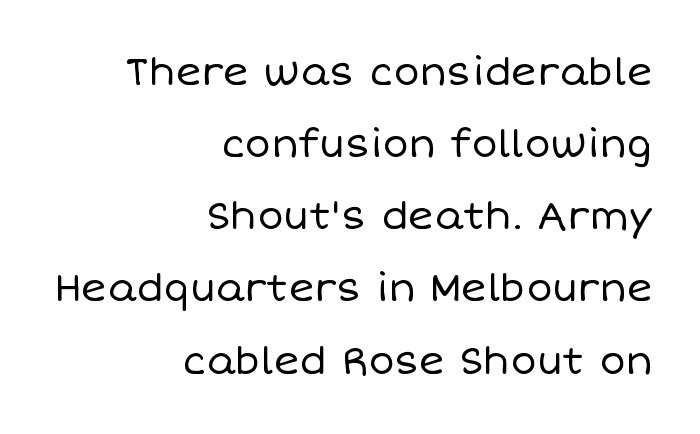
The image shows 39 px regular-weight type, upright; set right-aligned, line spacing 1.85x, normal letter spacing, not underlined; low stroke contrast and a large x-height.
